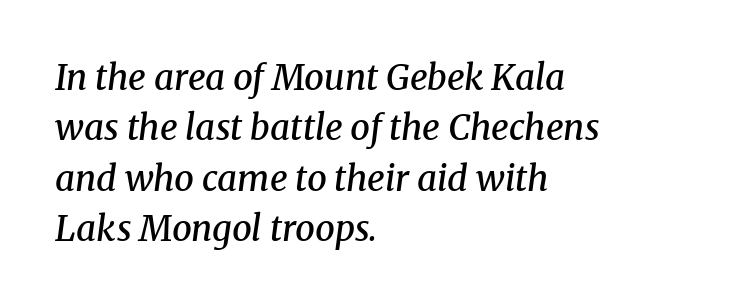
The image shows 35 px semibold serif type, italic (leaning right); set left-aligned, normal line spacing (1.44x), normal letter spacing, not underlined; medium stroke contrast and a medium x-height.
